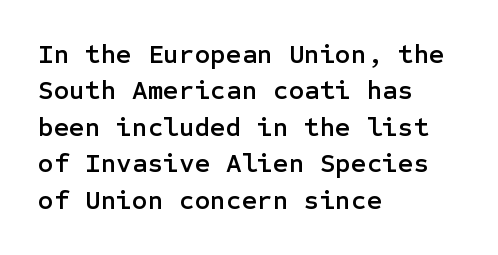
Q: Is the text italic (slanted)? A: No, it is upright.
Q: Is the text underlined? A: No.
Q: How is the paragraph aligned? A: Left-aligned.
Q: Is the spacing between letters normal or unusually wide? A: Normal.
Q: Is the spacing between lines tight, normal or loose? A: Normal.
